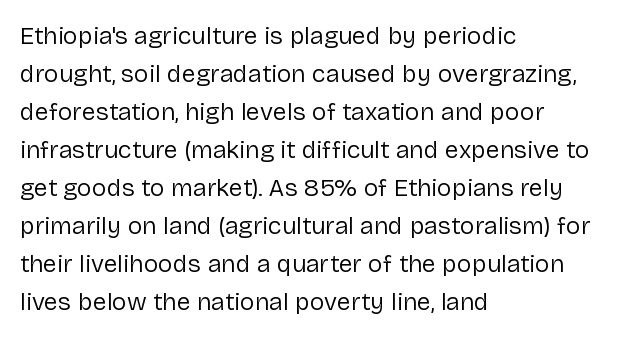
Q: Is the text bold? A: No.
Q: Is the text italic (slanted)? A: No, it is upright.
Q: Is the text underlined? A: No.
Q: How is the paragraph aligned? A: Left-aligned.
Q: Is the spacing between letters normal or unusually wide? A: Normal.
Q: Is the spacing between lines tight, normal or loose? A: Normal.
